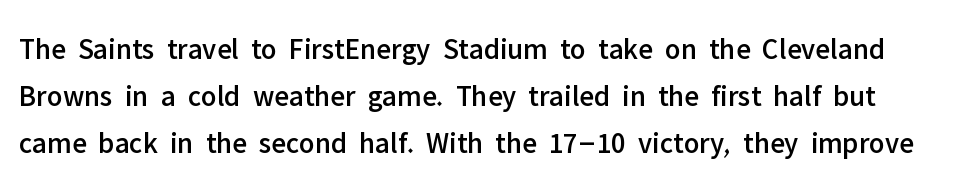
The image shows 30 px sans-serif type, upright; set normal line spacing (1.57x), normal letter spacing, not underlined; low stroke contrast and a medium x-height.
